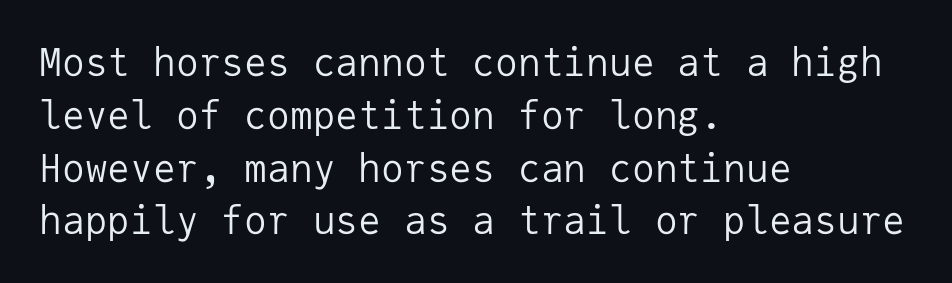
{"serif": "no", "italic": "no", "bold": "no", "weight": "regular", "width": "normal", "stroke_contrast": "low", "x_height": "medium", "monospaced": "yes", "underline": "no", "align": "left", "line_spacing": "normal", "line_spacing_ratio": 1.39, "letter_spacing": "normal", "letter_spacing_em": 0.0, "glyph_px": 38}
